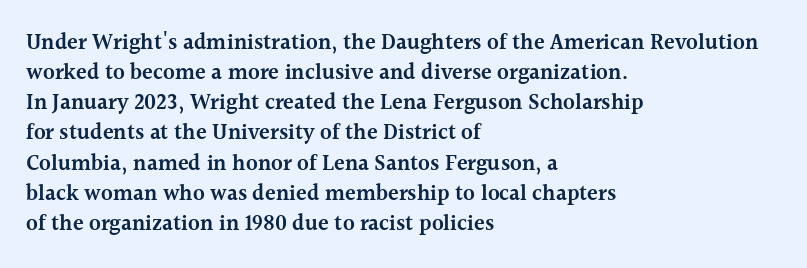
The rows are spaced the way most documents space them. Default kerning and tracking; the words read as compact shapes. Reading down the block, your eye returns to a fixed left position each line. The lettering stays uniformly vertical, giving the passage a roman look. Set as a demibold, roughly 600 on the weight scale.
